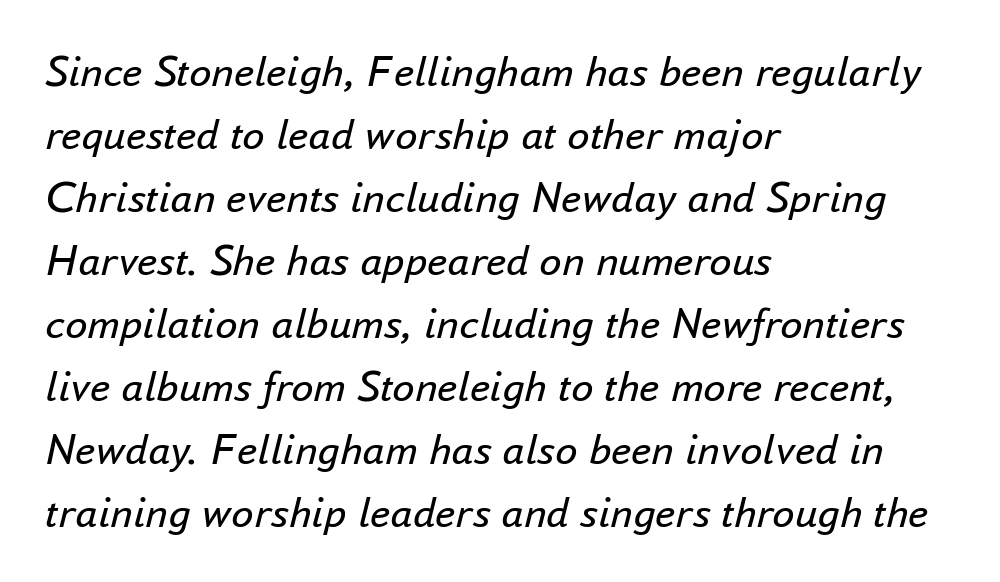
Q: Is the text bold? A: No.
Q: Is the text italic (slanted)? A: Yes, it leans right by about 16 degrees.
Q: Is the text underlined? A: No.
Q: How is the paragraph aligned? A: Left-aligned.
Q: Is the spacing between letters normal or unusually wide? A: Normal.
Q: Is the spacing between lines tight, normal or loose? A: Normal.
Q: Width (condensed, normal, or wide)? A: Normal.
Q: Stroke contrast? A: Low.
Q: x-height? A: Small.
Q: Monospaced? A: No.
